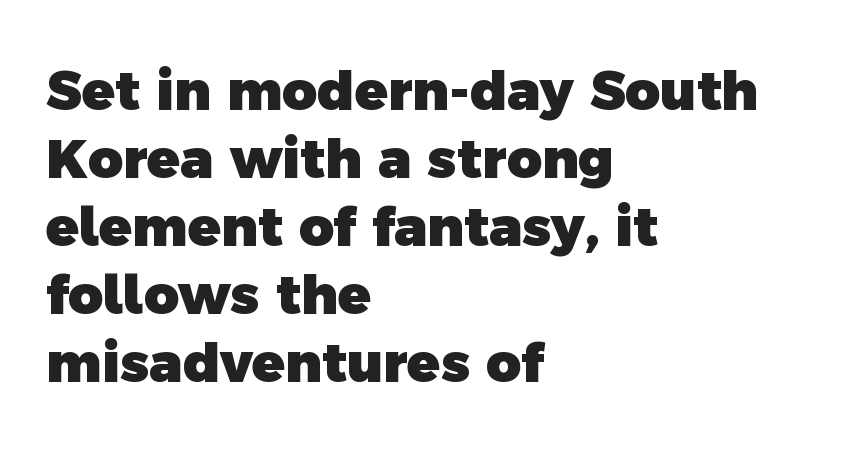
Character widths vary here, with narrow letters taking less room than wide ones. In terms of letterspacing, this is plain default setting. Caption: multi-line text, flush left, ragged right. Whoever set this chose a conventional vertical rhythm. Bare-footed words on every line. The face used here has the dense, thick strokes of a bold.
